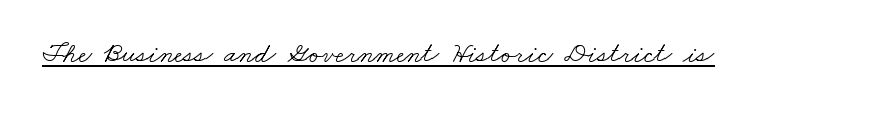
The image shows 29 px light, wide serif type; set normal letter spacing, underlined; low stroke contrast and a small x-height.
